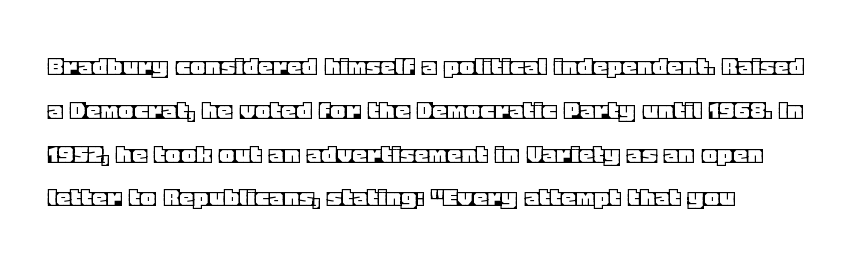
Quick note: not italic, upright. Each row of text sits above clean, open space. This sample has the flowing, uneven cadence of proportional lettering. What's the leading like? Ordinary, nothing unusual. Between one letter and the next there's only the usual sliver of space.
